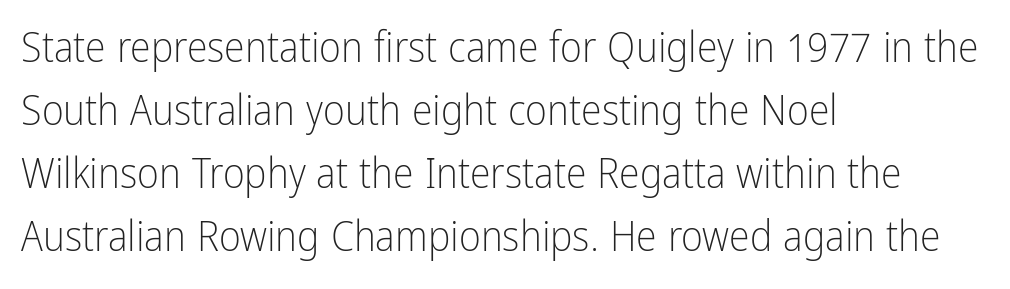
Q: Is the text bold? A: No.
Q: Is the text italic (slanted)? A: No, it is upright.
Q: Is the typeface a serif or a sans-serif typeface? A: Sans-serif.
Q: Is the text underlined? A: No.
Q: How is the paragraph aligned? A: Left-aligned.
Q: Is the spacing between letters normal or unusually wide? A: Normal.
Q: Is the spacing between lines tight, normal or loose? A: Normal.
Q: Width (condensed, normal, or wide)? A: Condensed.
Q: Stroke contrast? A: Low.
Q: x-height? A: Medium.
Q: Monospaced? A: No.
